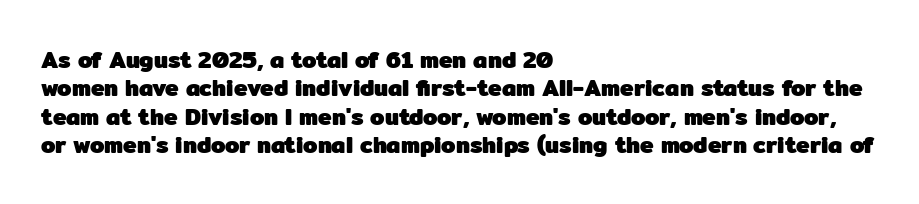
Plain, unruled lines of type. Heft: maximum for text — a bold. The tracking reads as untouched default to a designer's eye. Nope, not italic — everything's standing straight.
